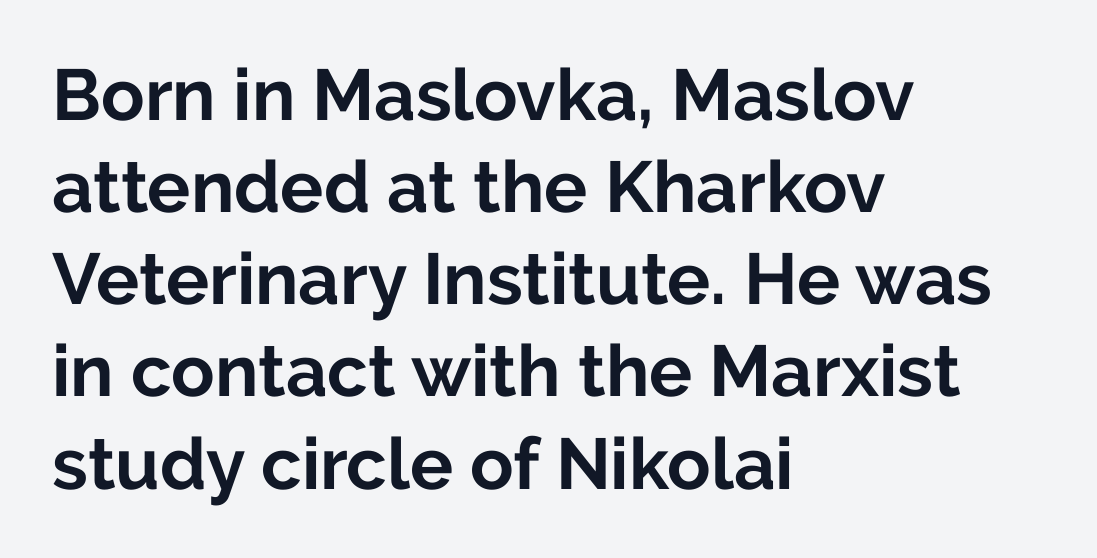
Q: Is the text bold? A: Yes.
Q: Is the text italic (slanted)? A: No, it is upright.
Q: Is the typeface a serif or a sans-serif typeface? A: Sans-serif.
Q: Is the text underlined? A: No.
Q: How is the paragraph aligned? A: Left-aligned.
Q: Is the spacing between letters normal or unusually wide? A: Normal.
Q: Is the spacing between lines tight, normal or loose? A: Normal.
Q: Width (condensed, normal, or wide)? A: Normal.
Q: Stroke contrast? A: Low.
Q: x-height? A: Medium.
Q: Monospaced? A: No.
